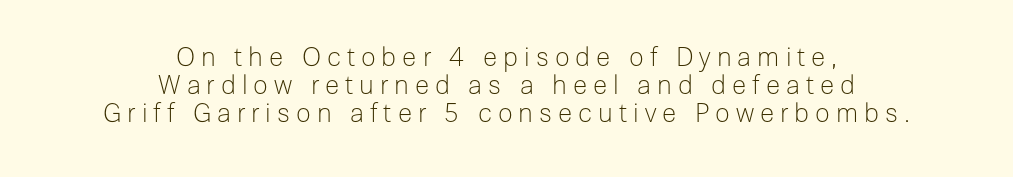
Q: Is the text bold? A: No.
Q: Is the text italic (slanted)? A: No, it is upright.
Q: Is the text underlined? A: No.
Q: How is the paragraph aligned? A: Centered.
Q: Is the spacing between letters normal or unusually wide? A: Unusually wide.
Q: Is the spacing between lines tight, normal or loose? A: Tight.
